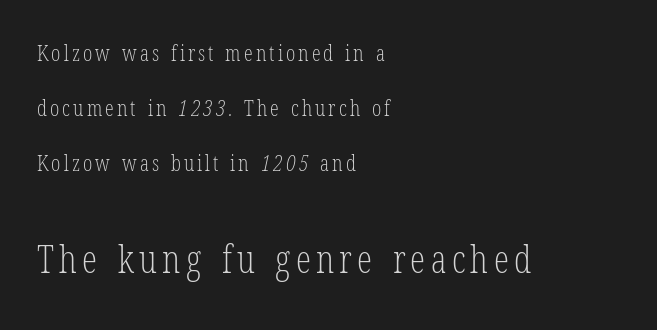
The image shows 38 px light, condensed serif type; set left-aligned, loose line spacing (2.5x), not underlined; the second (bottom) block is 1.73x larger; low stroke contrast and a medium x-height.
